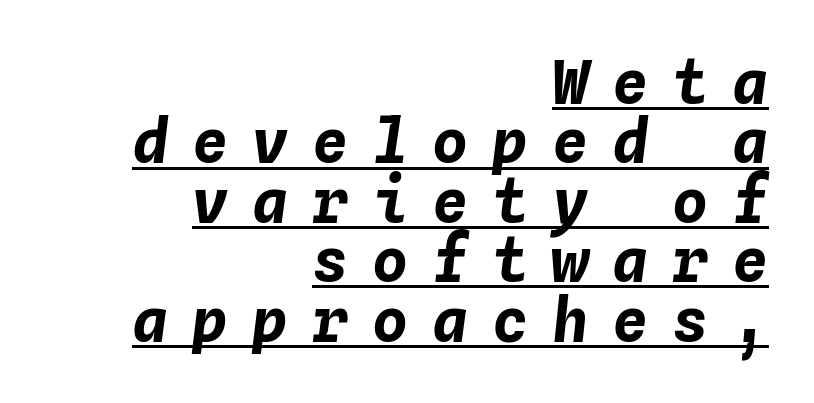
Check the space under the baseline: a stroke is drawn there. The letters march in equal steps, a hallmark of fixed-pitch type. The face used here has a pronounced slope to its letters. The lines are quadded right.
